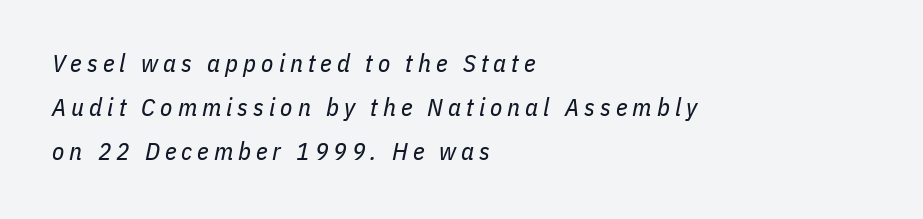
The image shows 25 px text type, italic (leaning right); set left-aligned, line spacing 1.77x, unusually wide letter spacing (+0.2 em), not underlined.
